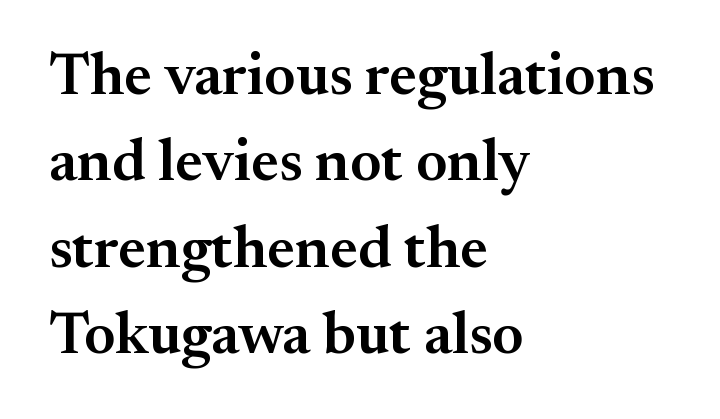
Font category for this specimen: serif. The rendering uses a semibold face; strokes are thickened but not to full bold. These lines are rendered in a variable-pitch font. Does extra space separate the letters? No, they use regular spacing. Glance below the letters and you will spot only blank space. A classic flush-left, rag-right setting is used for this passage.
